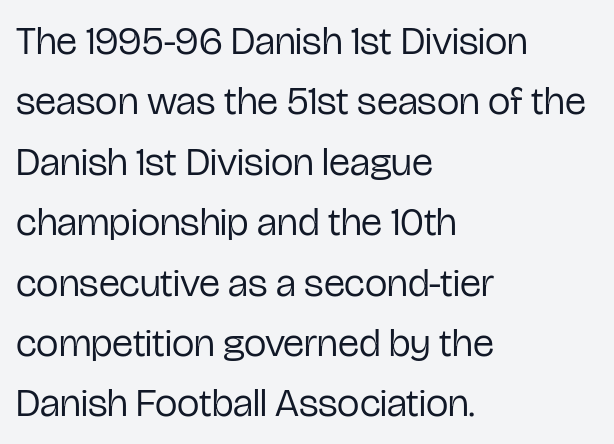
{"serif": "no", "italic": "no", "bold": "no", "weight": "regular", "width": "condensed", "stroke_contrast": "low", "x_height": "medium", "monospaced": "no", "underline": "no", "align": "left", "line_spacing": "normal", "line_spacing_ratio": 1.51, "letter_spacing": "normal", "letter_spacing_em": 0.0, "glyph_px": 40}
